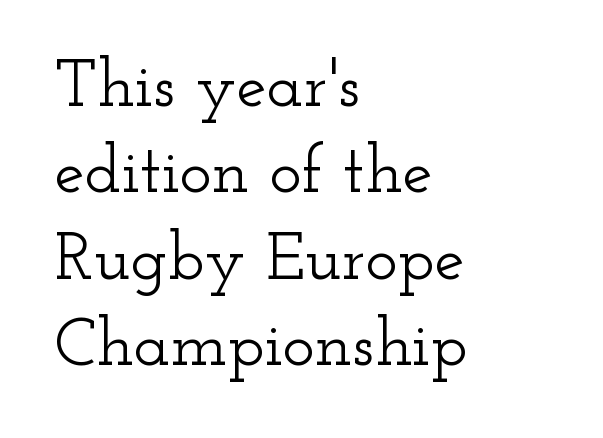
{"serif": "yes", "italic": "no", "width": "wide", "stroke_contrast": "low", "x_height": "small", "monospaced": "no", "underline": "no", "align": "left", "line_spacing": "normal", "line_spacing_ratio": 1.27, "letter_spacing": "normal", "letter_spacing_em": 0.0, "glyph_px": 68}
